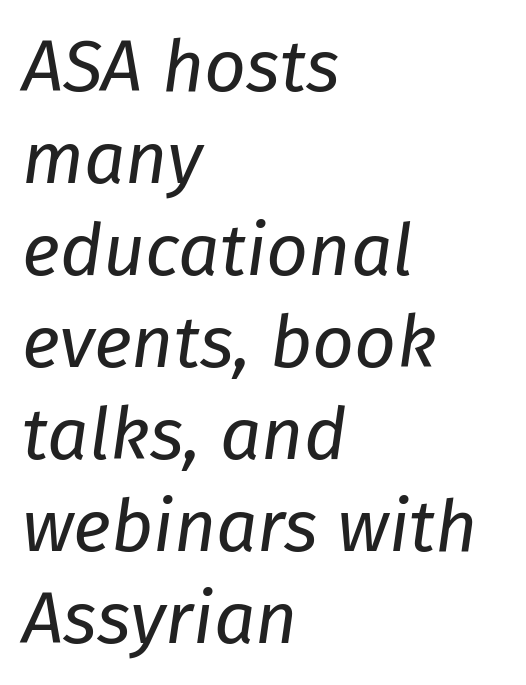
Anything drawn beneath the words? Only blank space. The lines sit at an ordinary, default distance from one another. Here the designer chose a conventional face with non-uniform glyph widths. The face used here has a pronounced slope to its letters.
